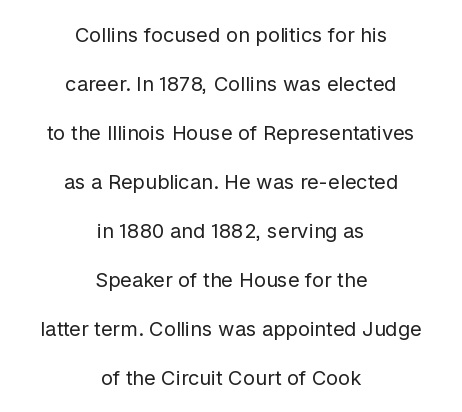
{"italic": "no", "bold": "no", "underline": "no", "align": "center", "line_spacing": "loose", "line_spacing_ratio": 2.45, "letter_spacing": "normal", "letter_spacing_em": 0.0, "glyph_px": 20}
